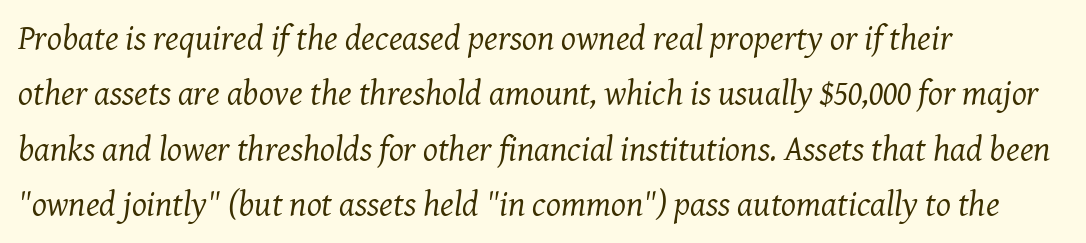
Q: Is the text bold? A: No.
Q: Is the text italic (slanted)? A: Yes, it leans right by about 8 degrees.
Q: Is the typeface a serif or a sans-serif typeface? A: Serif.
Q: Is the text underlined? A: No.
Q: How is the paragraph aligned? A: Left-aligned.
Q: Is the spacing between letters normal or unusually wide? A: Normal.
Q: Is the spacing between lines tight, normal or loose? A: Normal.
Q: Width (condensed, normal, or wide)? A: Normal.
Q: Stroke contrast? A: Medium.
Q: x-height? A: Medium.
Q: Monospaced? A: No.
